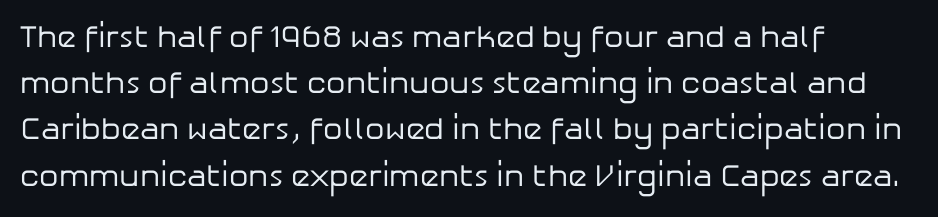
{"serif": "no", "italic": "no", "bold": "no", "weight": "regular", "width": "normal", "stroke_contrast": "low", "x_height": "medium", "monospaced": "no", "underline": "no", "align": "left", "line_spacing": "normal", "line_spacing_ratio": 1.49, "letter_spacing": "normal", "letter_spacing_em": 0.0, "glyph_px": 31}
